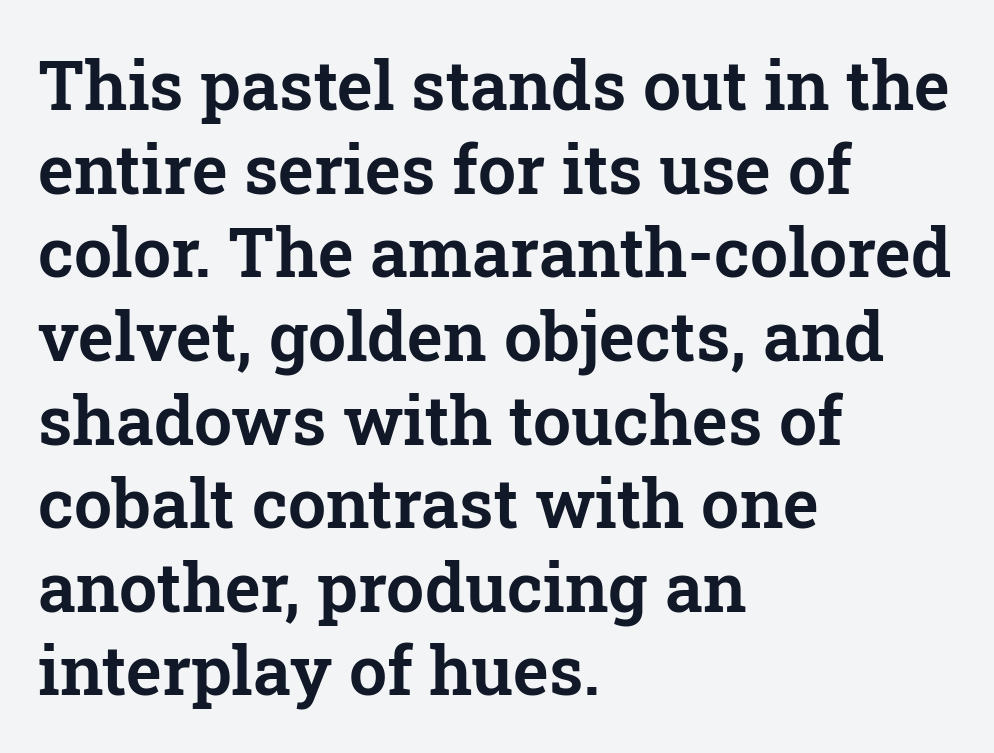
The image shows 68 px serif type, upright; set left-aligned, line spacing 1.23x, normal letter spacing, not underlined; low stroke contrast and a medium x-height.
